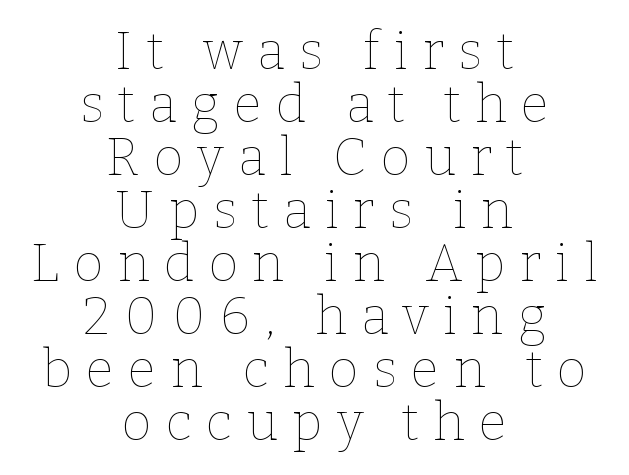
The image shows 52 px thin type, upright; set centered, tight line spacing (1.02x), unusually wide letter spacing (+0.27 em), not underlined; low stroke contrast and a medium x-height.
